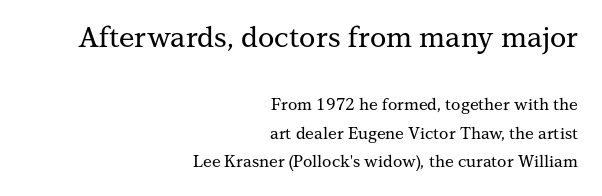
Q: Is the text italic (slanted)? A: No, it is upright.
Q: Is the typeface a serif or a sans-serif typeface? A: Serif.
Q: Is the text underlined? A: No.
Q: How is the paragraph aligned? A: Right-aligned.
Q: Is the spacing between letters normal or unusually wide? A: Normal.
Q: Which block of text is set in a larger size, the first (top) or the second (bottom)? A: The first (top) one.
Q: Width (condensed, normal, or wide)? A: Normal.
Q: Stroke contrast? A: Medium.
Q: x-height? A: Medium.
Q: Monospaced? A: No.
